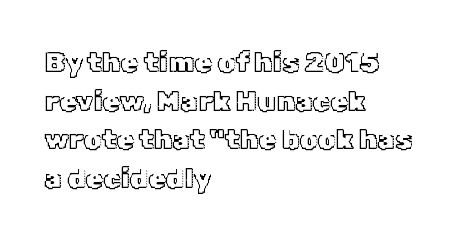
If you drew a ruler down the left edge, every line would touch it. This block has exactly the height ordinary leading produces. The face used here is proportionally spaced, like ordinary book or web type. The letters sit at their default tracking, neither squeezed nor spread. Rendered with straight, roman letterforms. The baseline area is clear.
